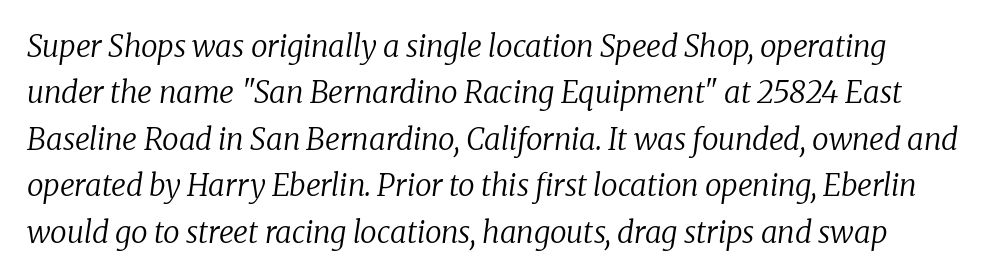
Q: Is the text bold? A: No.
Q: Is the text italic (slanted)? A: Yes, it leans right by about 8 degrees.
Q: Is the typeface a serif or a sans-serif typeface? A: Serif.
Q: Is the text underlined? A: No.
Q: Is the spacing between letters normal or unusually wide? A: Normal.
Q: Is the spacing between lines tight, normal or loose? A: Normal.
Q: Width (condensed, normal, or wide)? A: Normal.
Q: Stroke contrast? A: Low.
Q: x-height? A: Medium.
Q: Monospaced? A: No.
